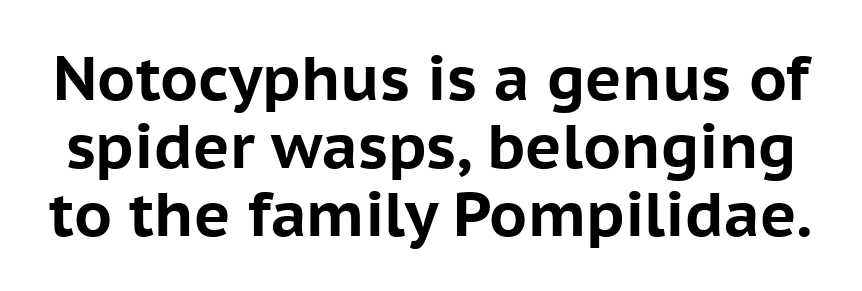
Lines of text with bare space underneath. Proportional: the letters do not fall into vertical columns. The letters are bold, with thick, heavy strokes. Unlike italic type, these characters show no tilt at all. The passage shown has conventional tracking throughout.
